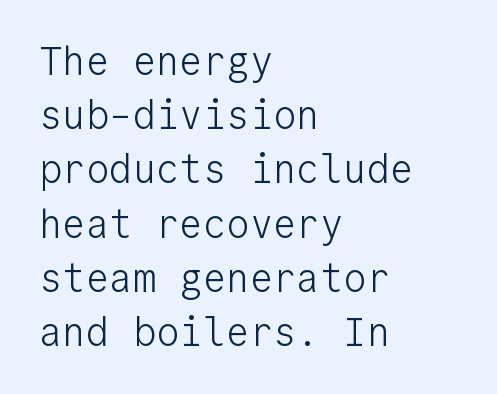
The image shows 39 px light sans-serif type, upright, monospaced; set left-aligned, normal line spacing (1.39x), normal letter spacing, not underlined; low stroke contrast and a medium x-height.
